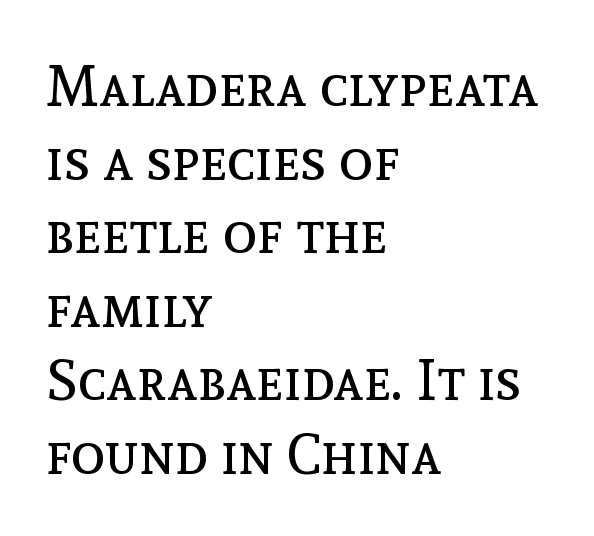
Q: Is the text bold? A: No.
Q: Is the text italic (slanted)? A: No, it is upright.
Q: Is the text underlined? A: No.
Q: How is the paragraph aligned? A: Left-aligned.
Q: Is the spacing between letters normal or unusually wide? A: Normal.
Q: Is the spacing between lines tight, normal or loose? A: Normal.
Q: Width (condensed, normal, or wide)? A: Normal.
Q: x-height? A: Medium.
Q: Monospaced? A: No.
